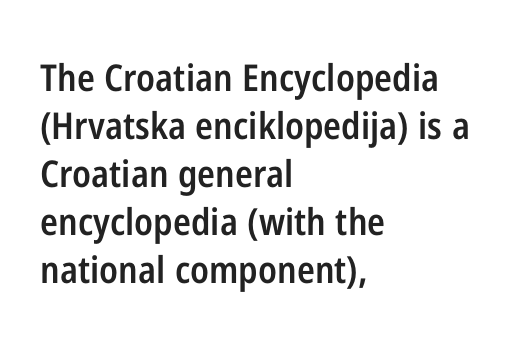
Q: Is the text bold? A: Semi-bold.
Q: Is the text italic (slanted)? A: No, it is upright.
Q: Is the typeface a serif or a sans-serif typeface? A: Sans-serif.
Q: Is the text underlined? A: No.
Q: How is the paragraph aligned? A: Left-aligned.
Q: Is the spacing between letters normal or unusually wide? A: Normal.
Q: Is the spacing between lines tight, normal or loose? A: Normal.
Q: Width (condensed, normal, or wide)? A: Condensed.
Q: Stroke contrast? A: Low.
Q: x-height? A: Medium.
Q: Monospaced? A: No.
